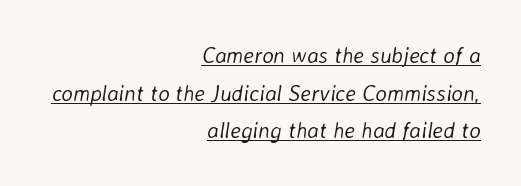
The image shows 22 px text type, italic (leaning right); set right-aligned, line spacing 1.71x, normal letter spacing, underlined.
